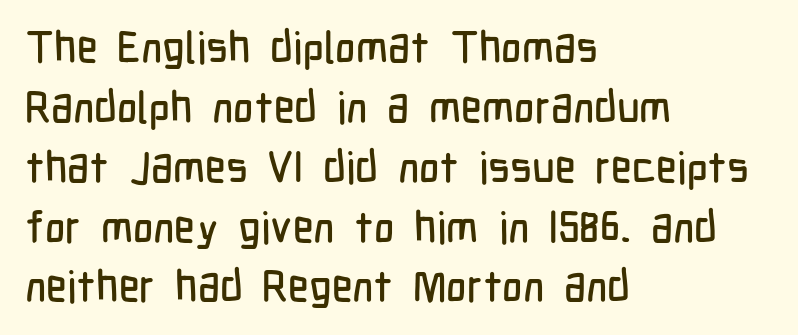
{"serif": "no", "italic": "no", "width": "condensed", "stroke_contrast": "low", "x_height": "medium", "monospaced": "no", "underline": "no", "align": "left", "line_spacing": "normal", "line_spacing_ratio": 1.36, "letter_spacing": "normal", "letter_spacing_em": 0.0, "glyph_px": 44}
